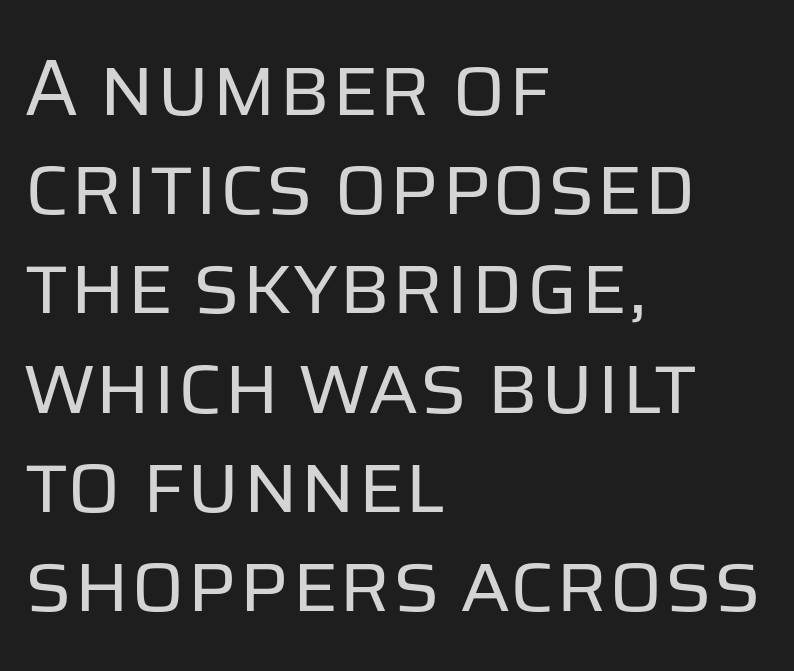
Ascenders rise straight up at ninety degrees. Honestly, there is no underline to notice here at all. A typesetter would call this zero additional tracking. Vertical stems look standard width or narrower in stroke. The passage shown is typeset with a sans-serif family.
